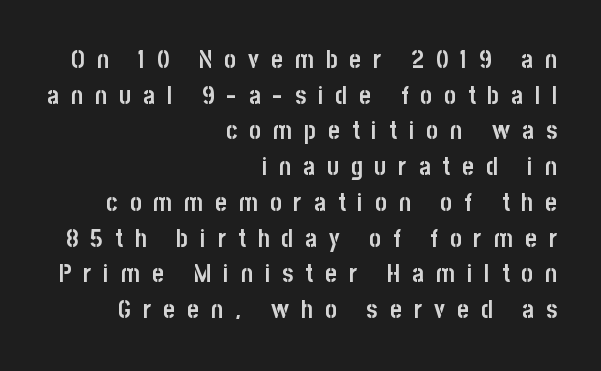
{"italic": "no", "bold": "yes", "underline": "no", "align": "right", "line_spacing": "normal", "line_spacing_ratio": 1.43, "letter_spacing": "wide", "letter_spacing_em": 0.48, "glyph_px": 25}
